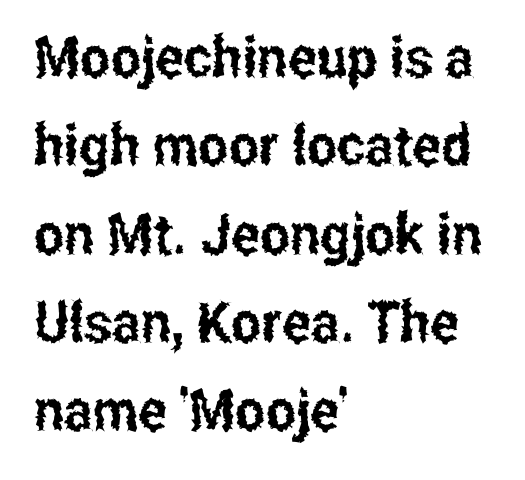
Q: Is the text italic (slanted)? A: No, it is upright.
Q: Is the typeface a serif or a sans-serif typeface? A: Sans-serif.
Q: Is the text underlined? A: No.
Q: How is the paragraph aligned? A: Left-aligned.
Q: Is the spacing between letters normal or unusually wide? A: Normal.
Q: Is the spacing between lines tight, normal or loose? A: Normal.
Q: Width (condensed, normal, or wide)? A: Condensed.
Q: Stroke contrast? A: Low.
Q: x-height? A: Medium.
Q: Monospaced? A: No.
